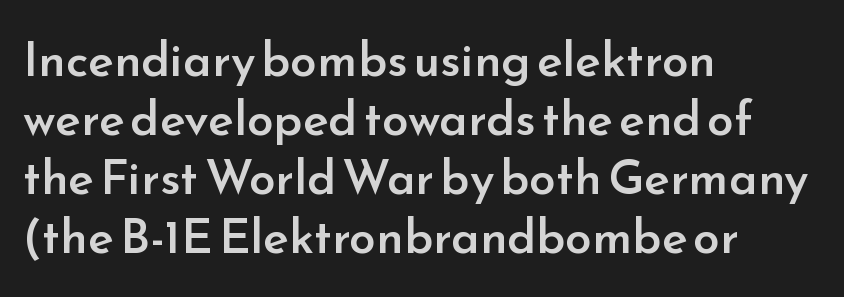
{"serif": "no", "italic": "no", "bold": "semi", "weight": "semibold", "width": "normal", "stroke_contrast": "low", "x_height": "small", "monospaced": "no", "underline": "no", "align": "left", "line_spacing_ratio": 1.23, "letter_spacing": "normal", "letter_spacing_em": 0.0, "glyph_px": 48}
